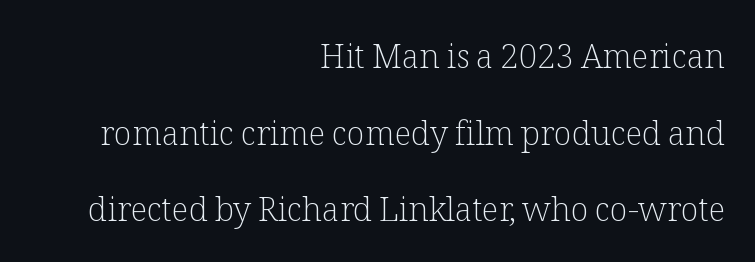
Q: Is the text bold? A: No.
Q: Is the text italic (slanted)? A: No, it is upright.
Q: Is the typeface a serif or a sans-serif typeface? A: Serif.
Q: Is the text underlined? A: No.
Q: How is the paragraph aligned? A: Right-aligned.
Q: Is the spacing between letters normal or unusually wide? A: Normal.
Q: Is the spacing between lines tight, normal or loose? A: Loose.
Q: Width (condensed, normal, or wide)? A: Normal.
Q: Stroke contrast? A: Low.
Q: x-height? A: Medium.
Q: Monospaced? A: No.
